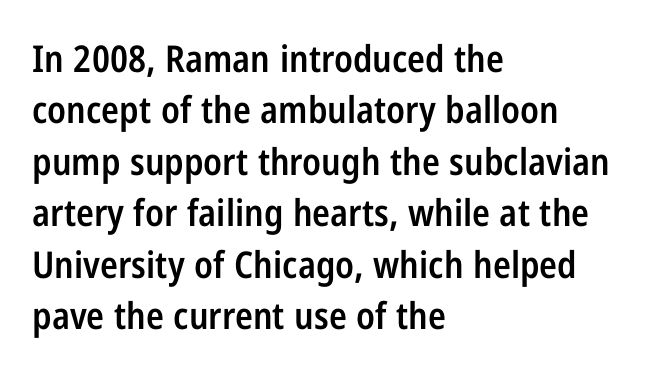
{"serif": "no", "italic": "no", "bold": "semi", "weight": "semibold", "width": "condensed", "stroke_contrast": "low", "x_height": "medium", "monospaced": "no", "underline": "no", "align": "left", "line_spacing": "normal", "line_spacing_ratio": 1.39, "letter_spacing": "normal", "letter_spacing_em": 0.0, "glyph_px": 37}
